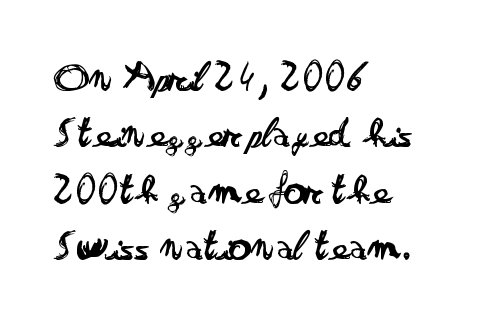
{"serif": "no", "italic": "no", "bold": "no", "weight": "regular", "width": "wide", "stroke_contrast": "low", "x_height": "small", "monospaced": "no", "underline": "no", "align": "left", "line_spacing": "normal", "line_spacing_ratio": 1.28, "letter_spacing": "normal", "letter_spacing_em": 0.0, "glyph_px": 44}
